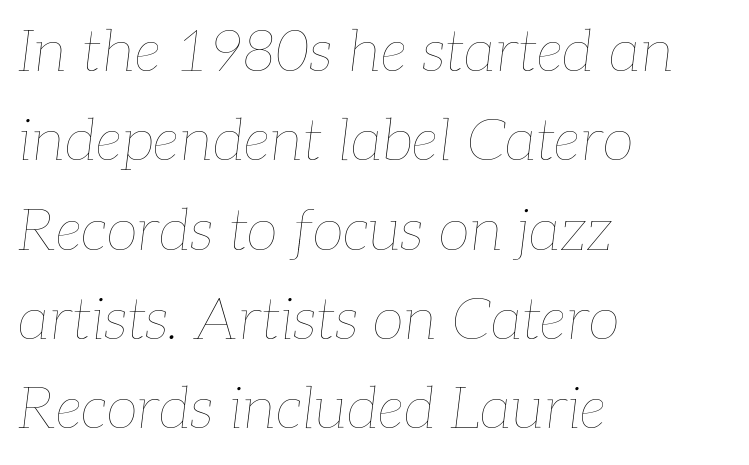
Q: Is the text bold? A: No.
Q: Is the text italic (slanted)? A: Yes, it leans right by about 7 degrees.
Q: Is the text underlined? A: No.
Q: How is the paragraph aligned? A: Left-aligned.
Q: Is the spacing between letters normal or unusually wide? A: Normal.
Q: Is the spacing between lines tight, normal or loose? A: Normal.
Q: Width (condensed, normal, or wide)? A: Normal.
Q: Stroke contrast? A: Low.
Q: x-height? A: Medium.
Q: Monospaced? A: No.
